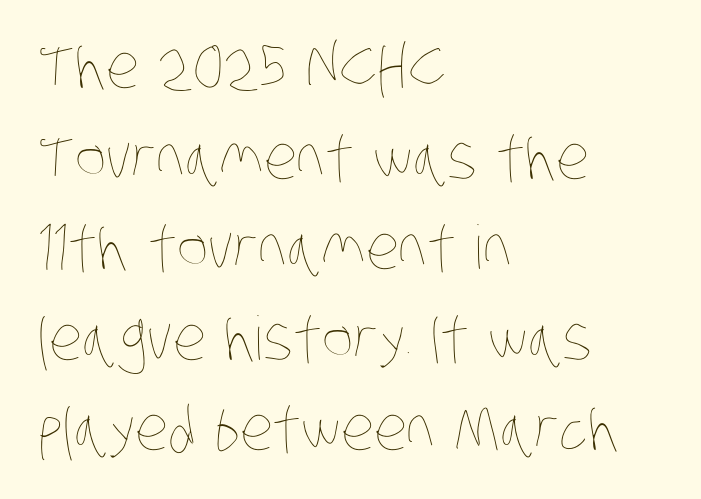
Q: Is the text bold? A: No.
Q: Is the text underlined? A: No.
Q: How is the paragraph aligned? A: Left-aligned.
Q: Is the spacing between letters normal or unusually wide? A: Normal.
Q: Is the spacing between lines tight, normal or loose? A: Normal.
Q: Width (condensed, normal, or wide)? A: Condensed.
Q: Stroke contrast? A: Low.
Q: x-height? A: Large.
Q: Monospaced? A: No.
